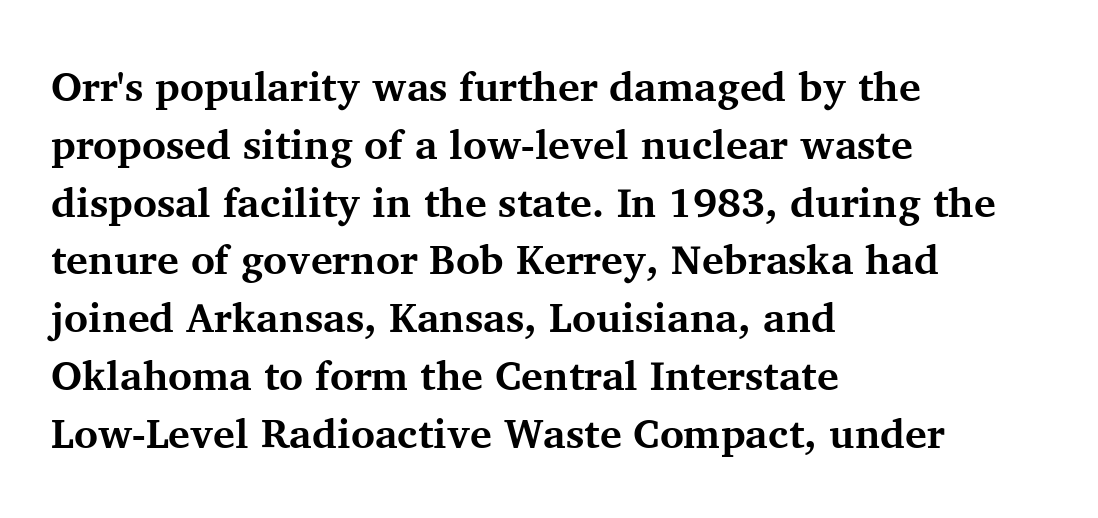
Is this a fixed-width face? No — the glyphs have proportional, varying widths. The sample has been set heavy, in full bold. What's the leading like? Ordinary, nothing unusual. Standard letterfit; no display-style spreading of the glyphs. Lines of text with bare space underneath. Observe the serifs anchoring each vertical stroke in this sample.
